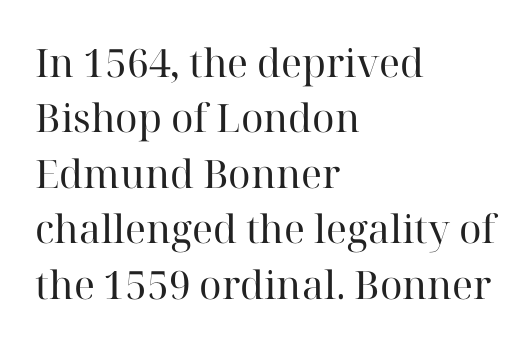
Which margin do the lines hug? The left one — the right edge is uneven. Varying glyph widths throughout — classic text-font behaviour. The type family on display is of the serif kind. The weight tops out at a normal text grade. How would I describe the line gaps? Plain and ordinary.
